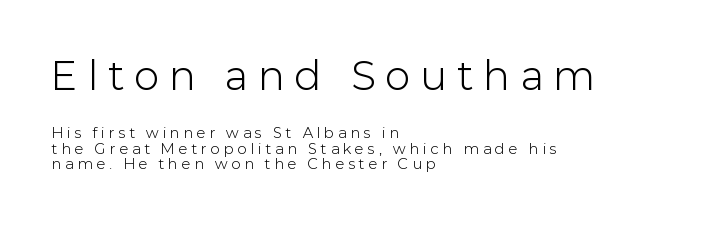
Q: Is the text bold? A: No.
Q: Is the text italic (slanted)? A: No, it is upright.
Q: Is the typeface a serif or a sans-serif typeface? A: Sans-serif.
Q: Is the text underlined? A: No.
Q: How is the paragraph aligned? A: Left-aligned.
Q: Is the spacing between letters normal or unusually wide? A: Unusually wide.
Q: Is the spacing between lines tight, normal or loose? A: Tight.
Q: Which block of text is set in a larger size, the first (top) or the second (bottom)? A: The first (top) one.
Q: Width (condensed, normal, or wide)? A: Normal.
Q: Stroke contrast? A: Low.
Q: x-height? A: Medium.
Q: Monospaced? A: No.
